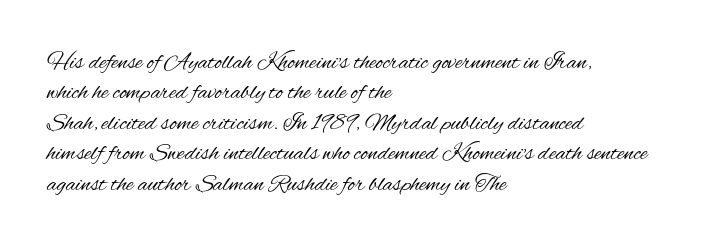
Q: Is the text bold? A: No.
Q: Is the text italic (slanted)? A: Yes.
Q: Is the text underlined? A: No.
Q: How is the paragraph aligned? A: Left-aligned.
Q: Is the spacing between letters normal or unusually wide? A: Normal.
Q: Is the spacing between lines tight, normal or loose? A: Normal.
